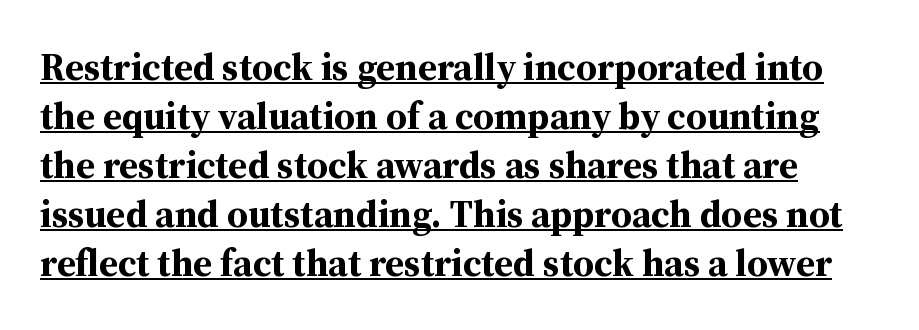
You can tell from the footed stems that serif type was used. Looks like regular typesetting: each glyph gets only the width it needs. Descenders here cross a horizontal rule under the line. The leading is moderate, giving the passage an even texture. Caption: bold face, heavy strokes. Ordinary non-slanted type is in use.
